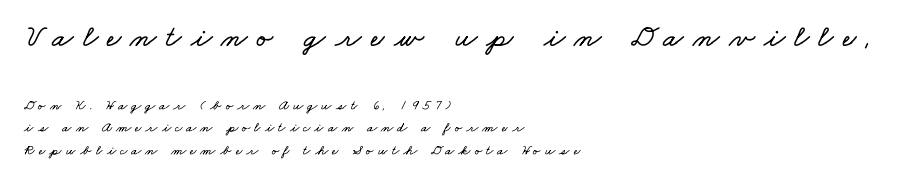
The passage shown stacks its lines at a standard gap. Spacing verdict: proportional, widths tailored to each character. Decoration check: the copy has no underline. Here the first block reads like a headline and the second like body copy. A typesetter would call this heavily tracked-out type.
